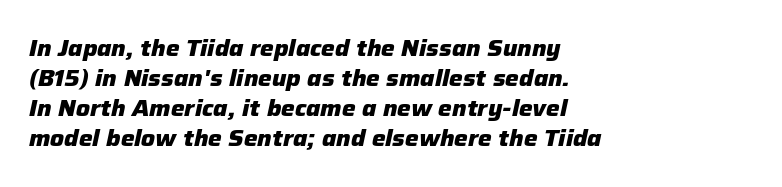
Q: Is the text bold? A: Yes.
Q: Is the text italic (slanted)? A: Yes, it leans right by about 12 degrees.
Q: Is the text underlined? A: No.
Q: How is the paragraph aligned? A: Left-aligned.
Q: Is the spacing between letters normal or unusually wide? A: Normal.
Q: Is the spacing between lines tight, normal or loose? A: Normal.
